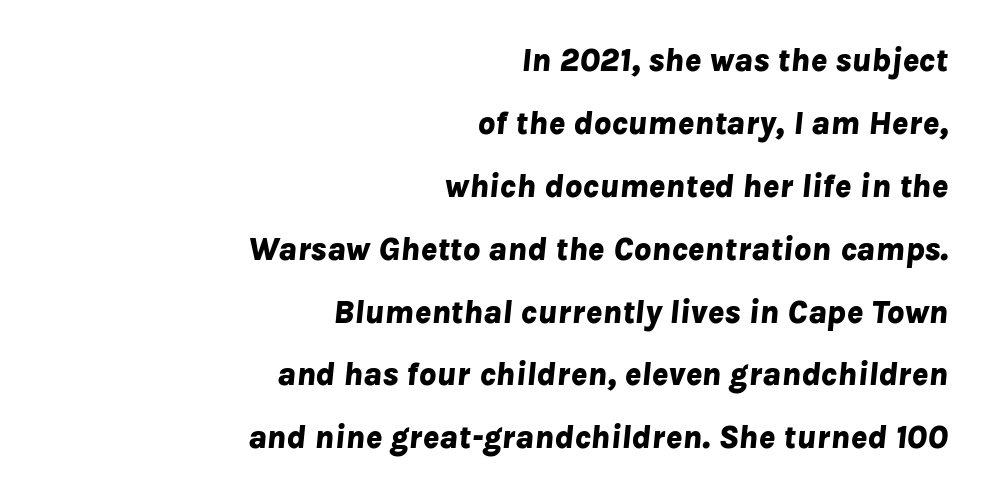
The image shows 34 px bold type, italic (leaning right); set right-aligned, line spacing 1.85x, normal letter spacing, not underlined; low stroke contrast and a medium x-height.
